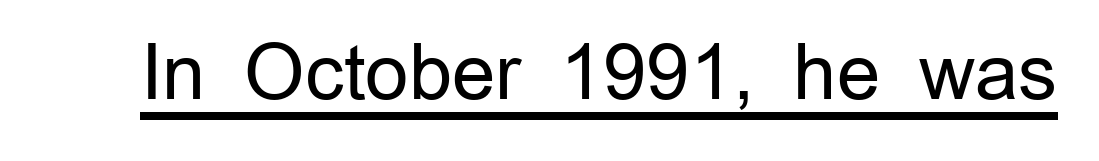
The image shows 76 px regular-weight sans-serif type, upright; set normal letter spacing, underlined; low stroke contrast and a medium x-height.
